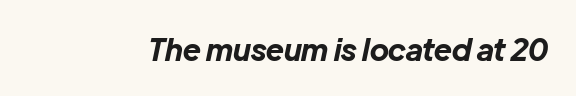
{"italic": "yes", "lean": "right", "slant_degrees": 12, "bold": "yes", "weight": "bold", "width": "normal", "stroke_contrast": "low", "x_height": "medium", "monospaced": "no", "underline": "no", "letter_spacing": "normal", "letter_spacing_em": 0.0, "glyph_px": 30}
